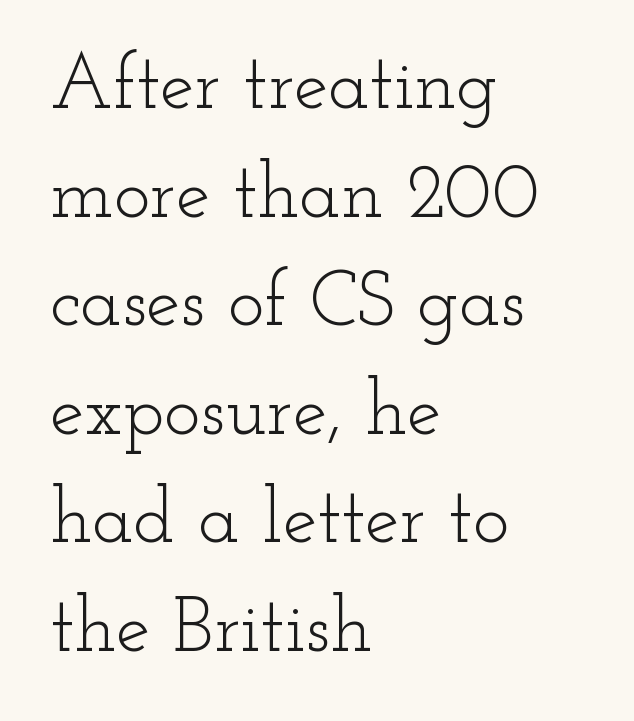
The image shows 77 px light, wide serif type, upright; set left-aligned, normal line spacing (1.41x), normal letter spacing, not underlined; low stroke contrast and a small x-height.
